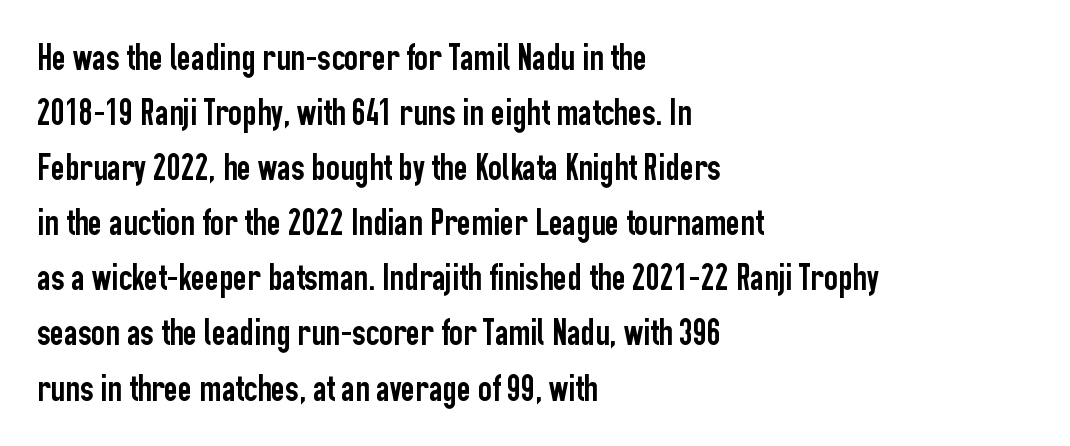
Q: Is the text italic (slanted)? A: No, it is upright.
Q: Is the typeface a serif or a sans-serif typeface? A: Sans-serif.
Q: Is the text underlined? A: No.
Q: How is the paragraph aligned? A: Left-aligned.
Q: Is the spacing between letters normal or unusually wide? A: Normal.
Q: Is the spacing between lines tight, normal or loose? A: Normal.
Q: Width (condensed, normal, or wide)? A: Condensed.
Q: Stroke contrast? A: Low.
Q: x-height? A: Medium.
Q: Monospaced? A: No.
